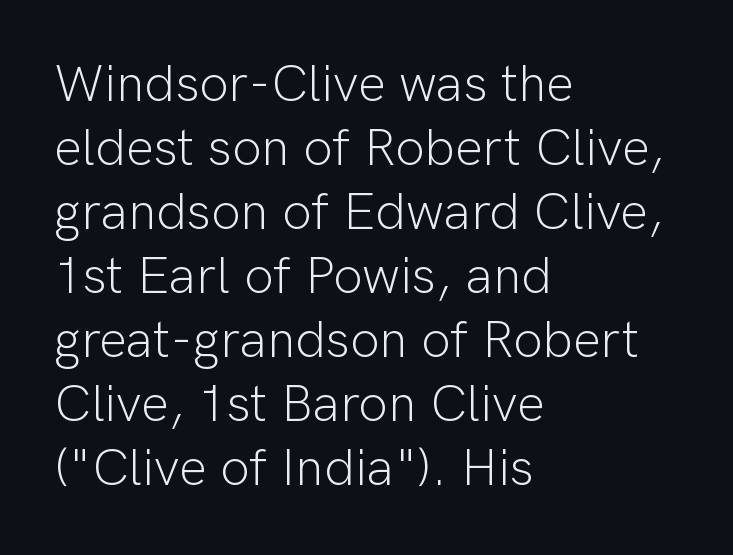
The passage shown is typeset with a sans-serif family. Caption: face not bold, strokes unweighted. Only glyphs here, with clear space below each row. Teacher's note: observe the even left margin — that is flush-left alignment. The passage shown is typed in a proportional face where columns would drift. These lines were composed using upright roman letters.
